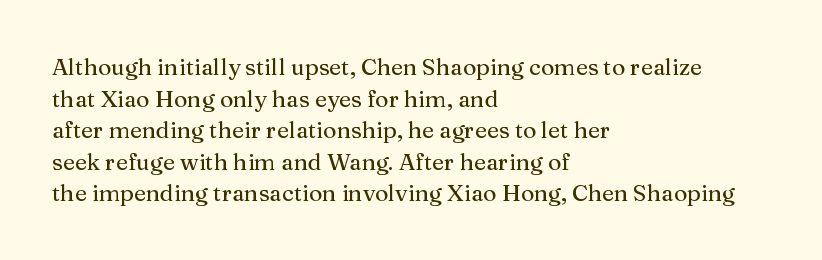
The image shows 23 px text type, upright; set left-aligned, normal line spacing (1.37x), normal letter spacing, not underlined.
